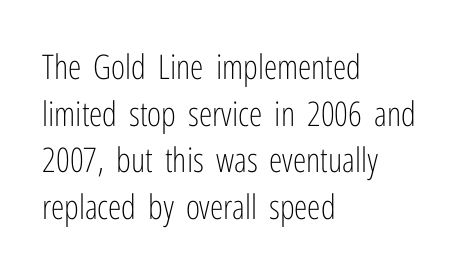
{"serif": "no", "italic": "no", "bold": "no", "weight": "light", "width": "condensed", "stroke_contrast": "low", "x_height": "medium", "monospaced": "no", "underline": "no", "align": "left", "line_spacing": "normal", "line_spacing_ratio": 1.37, "letter_spacing": "normal", "letter_spacing_em": 0.0, "glyph_px": 34}
